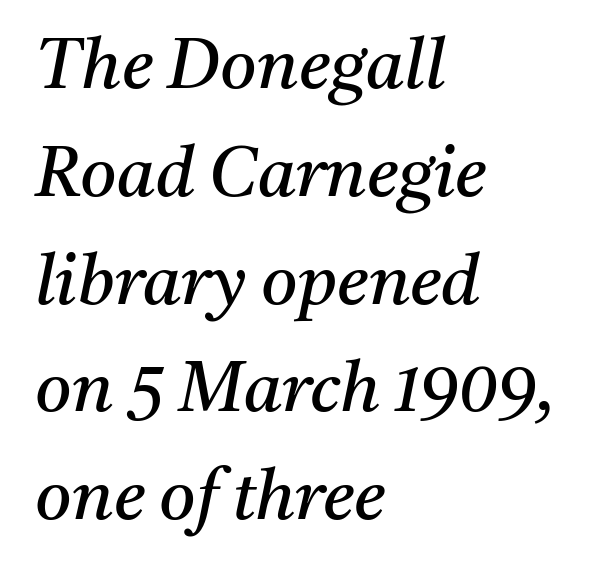
Q: Is the text bold? A: No.
Q: Is the text italic (slanted)? A: Yes, it leans right by about 11 degrees.
Q: Is the typeface a serif or a sans-serif typeface? A: Serif.
Q: Is the text underlined? A: No.
Q: How is the paragraph aligned? A: Left-aligned.
Q: Is the spacing between letters normal or unusually wide? A: Normal.
Q: Is the spacing between lines tight, normal or loose? A: Normal.
Q: Width (condensed, normal, or wide)? A: Normal.
Q: Stroke contrast? A: Medium.
Q: x-height? A: Medium.
Q: Monospaced? A: No.
